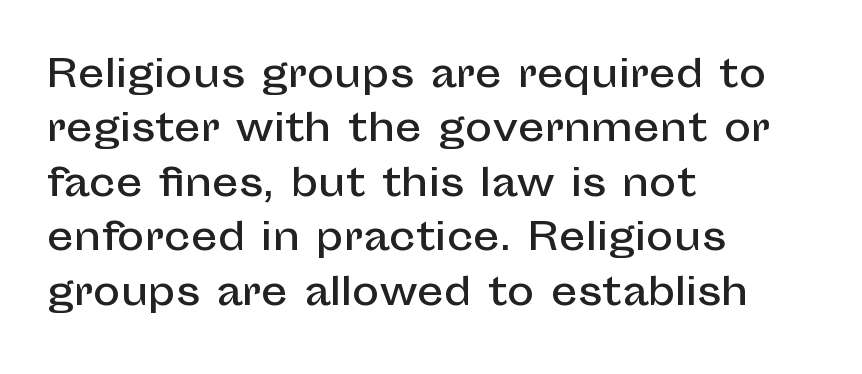
{"serif": "no", "italic": "no", "width": "normal", "stroke_contrast": "low", "x_height": "medium", "monospaced": "no", "underline": "no", "align": "left", "line_spacing": "normal", "line_spacing_ratio": 1.47, "letter_spacing": "normal", "letter_spacing_em": 0.0, "glyph_px": 37}
